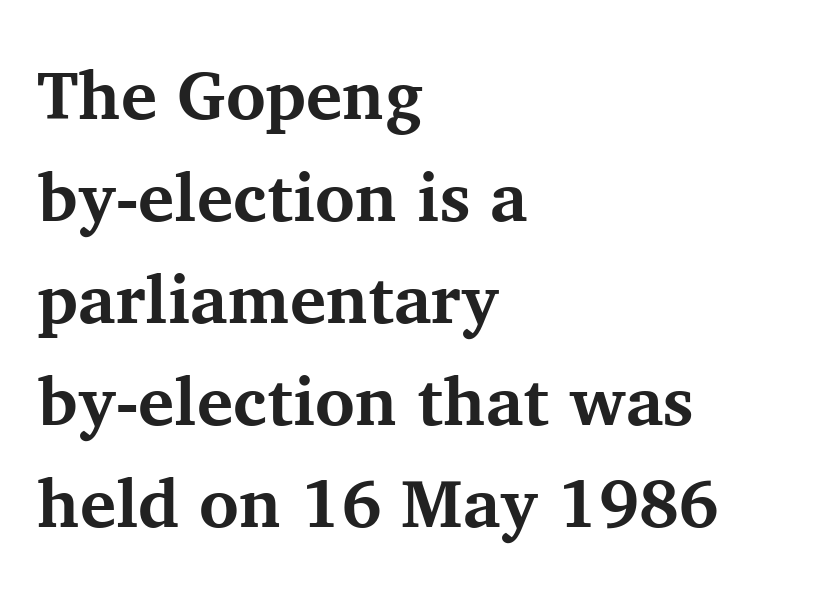
Q: Is the text bold? A: Yes.
Q: Is the text italic (slanted)? A: No, it is upright.
Q: Is the typeface a serif or a sans-serif typeface? A: Serif.
Q: Is the text underlined? A: No.
Q: How is the paragraph aligned? A: Left-aligned.
Q: Is the spacing between letters normal or unusually wide? A: Normal.
Q: Is the spacing between lines tight, normal or loose? A: Normal.
Q: Width (condensed, normal, or wide)? A: Normal.
Q: Stroke contrast? A: Medium.
Q: x-height? A: Medium.
Q: Monospaced? A: No.
